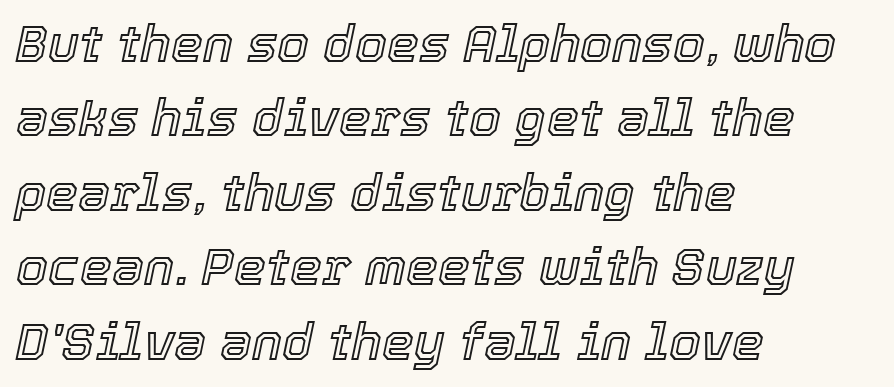
The image shows 51 px text type, italic (leaning right); set left-aligned, normal line spacing (1.46x), normal letter spacing, not underlined; a medium x-height.
